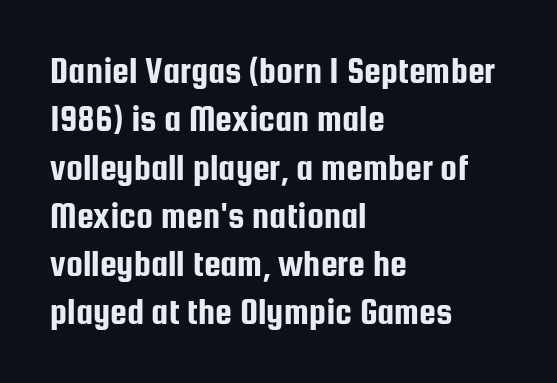
Is this a fixed-width face? No — the glyphs have proportional, varying widths. Grotesque or geometric, the face here clearly has no serifs. It's the straight-up-and-down kind of type. The text block is weighted toward the left margin, trailing off unevenly rightward. Unmarked baselines from the first word to the last.
